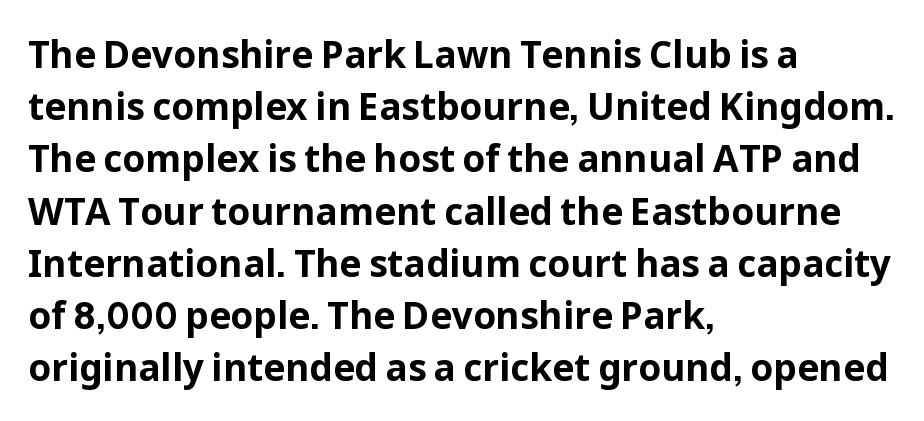
{"serif": "no", "italic": "no", "bold": "yes", "weight": "bold", "width": "normal", "stroke_contrast": "low", "x_height": "medium", "monospaced": "no", "underline": "no", "align": "left", "line_spacing": "normal", "line_spacing_ratio": 1.41, "letter_spacing": "normal", "letter_spacing_em": 0.0, "glyph_px": 37}
